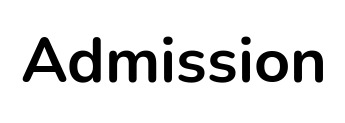
The image shows 63 px bold sans-serif type, upright; set normal letter spacing, not underlined; low stroke contrast and a medium x-height.
